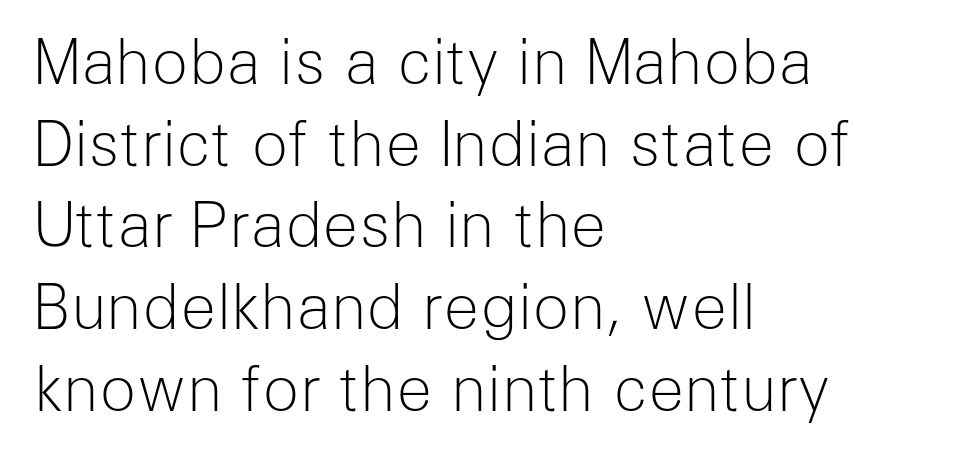
{"serif": "no", "italic": "no", "bold": "no", "weight": "light", "width": "normal", "stroke_contrast": "low", "x_height": "medium", "monospaced": "no", "underline": "no", "align": "left", "line_spacing": "normal", "line_spacing_ratio": 1.34, "letter_spacing": "normal", "letter_spacing_em": 0.0, "glyph_px": 61}
